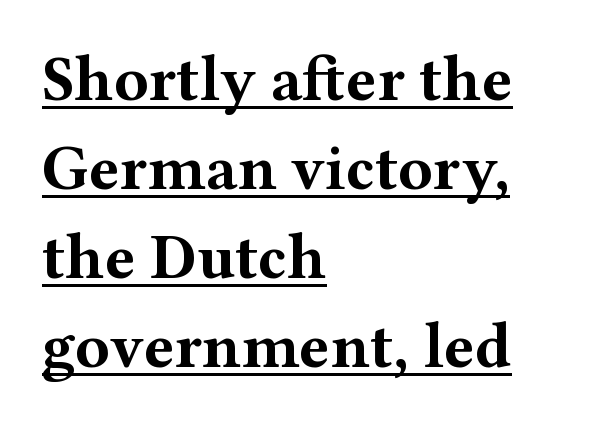
The image shows 64 px bold, wide serif type, upright; set left-aligned, normal line spacing (1.39x), normal letter spacing, underlined; medium stroke contrast and a medium x-height.
